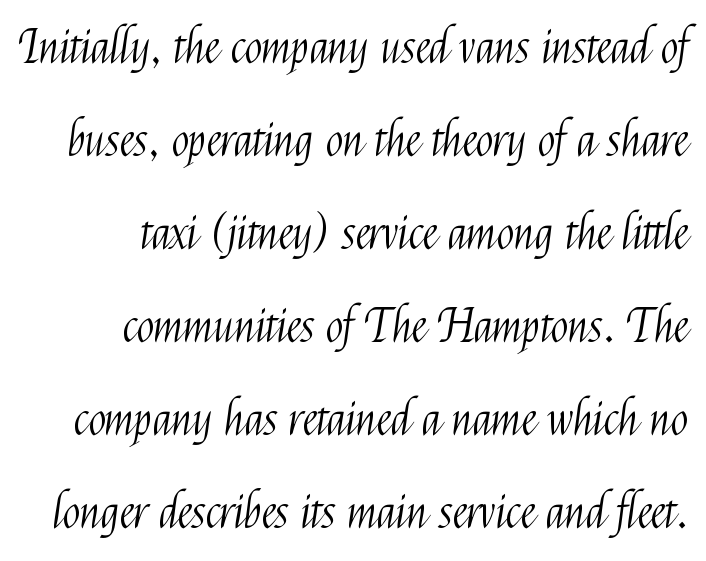
The image shows 46 px light, condensed sans-serif type; set right-aligned, loose line spacing (2.02x), normal letter spacing, not underlined; medium stroke contrast and a medium x-height.
